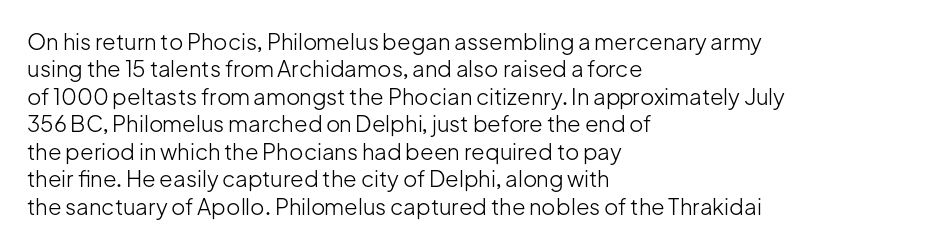
{"italic": "no", "bold": "no", "underline": "no", "align": "left", "line_spacing": "normal", "line_spacing_ratio": 1.25, "letter_spacing": "normal", "letter_spacing_em": 0.0, "glyph_px": 22}
